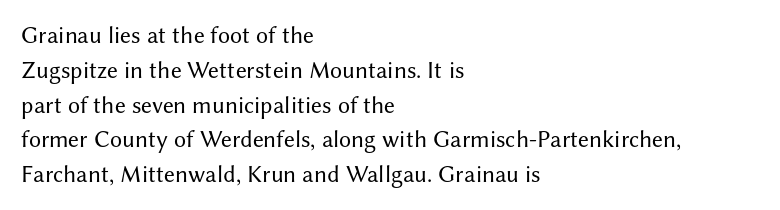
Summary of weight: not heavy and not bold. The passage shown stacks its lines at a standard gap. Upright lettering throughout. Tracking value appears to be zero — textbook default spacing.
